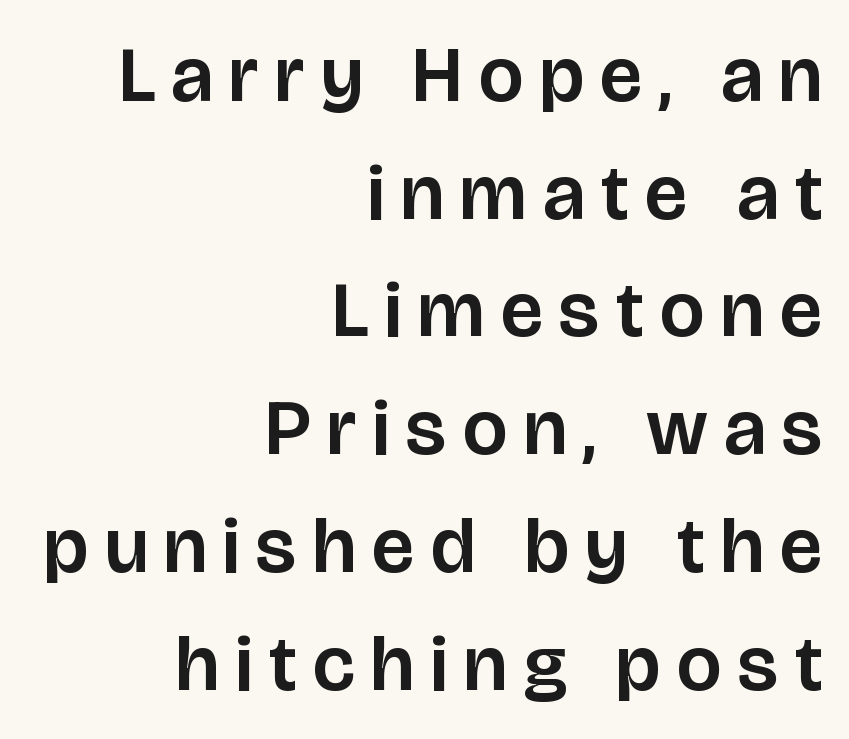
Characters remain perfectly vertical along every line. Classification — sans serif. Is this a fixed-width face? No — the glyphs have proportional, varying widths. The passage shown stacks its lines at a standard gap. Which margin do the lines hug? The right one — the left edge is uneven. The words here are not underlined.
